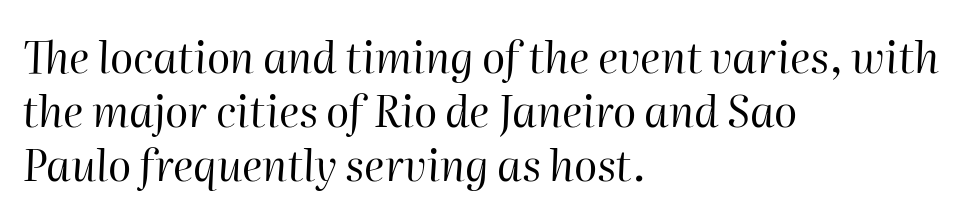
The rendering uses natural spacing where letterforms have individual widths. The letters sit at their default tracking, neither squeezed nor spread. Just letters on the line, the space beneath them empty. Visually the block forms a straight wall on the left and a jagged coastline on the right. Think standard paragraph weight, or any step lighter than that.
